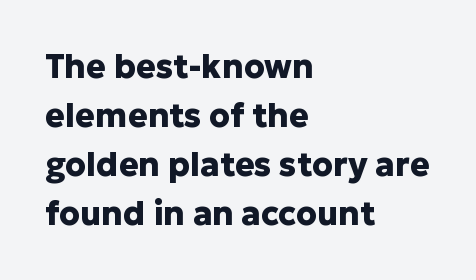
Note the varied advance widths — an 'i' is clearly narrower than an 'm'. Characters follow at the spacing the type designer built in. The vertical gap from one line to the next is medium. Does the type have serifs? No, each stem ends abruptly.
